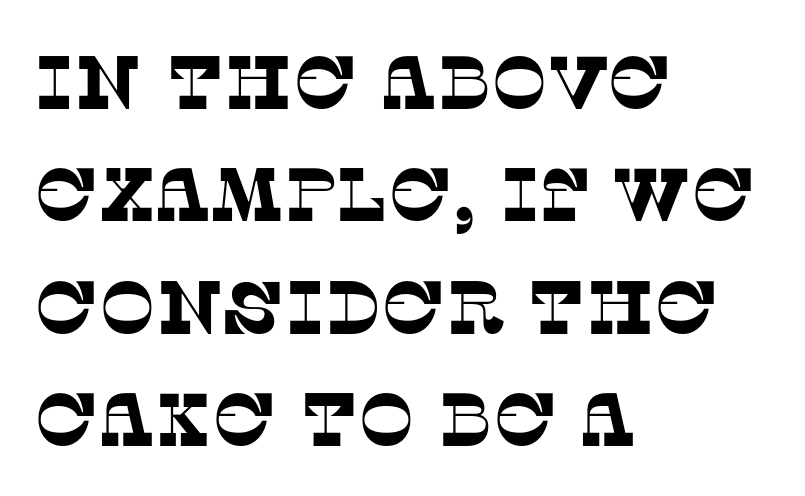
Q: Is the typeface a serif or a sans-serif typeface? A: Serif.
Q: Is the text underlined? A: No.
Q: How is the paragraph aligned? A: Left-aligned.
Q: Is the spacing between letters normal or unusually wide? A: Normal.
Q: Is the spacing between lines tight, normal or loose? A: Normal.
Q: Width (condensed, normal, or wide)? A: Normal.
Q: Stroke contrast? A: Low.
Q: x-height? A: Large.
Q: Monospaced? A: No.
